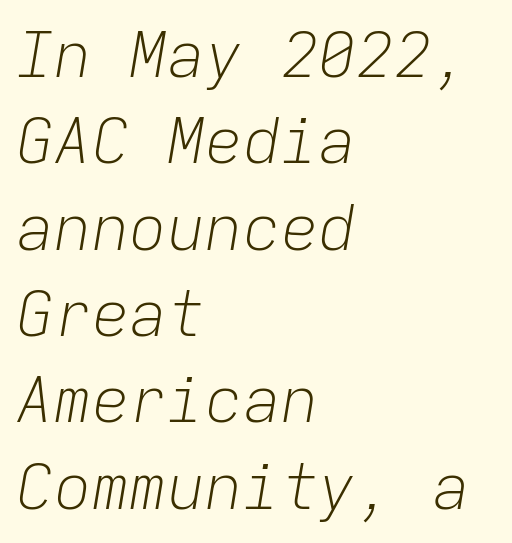
The image shows 63 px light type, italic (leaning right), monospaced; set left-aligned, normal line spacing (1.37x), normal letter spacing, not underlined; low stroke contrast and a medium x-height.
